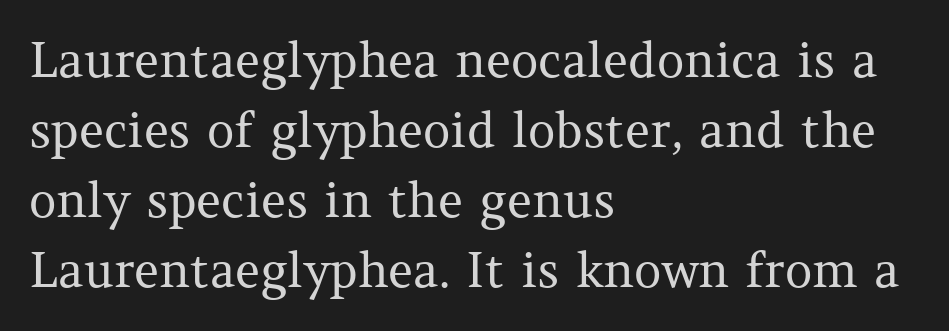
Q: Is the text bold? A: No.
Q: Is the text italic (slanted)? A: No, it is upright.
Q: Is the typeface a serif or a sans-serif typeface? A: Serif.
Q: Is the text underlined? A: No.
Q: How is the paragraph aligned? A: Left-aligned.
Q: Is the spacing between letters normal or unusually wide? A: Normal.
Q: Is the spacing between lines tight, normal or loose? A: Normal.
Q: Width (condensed, normal, or wide)? A: Normal.
Q: Stroke contrast? A: Medium.
Q: x-height? A: Medium.
Q: Monospaced? A: No.
